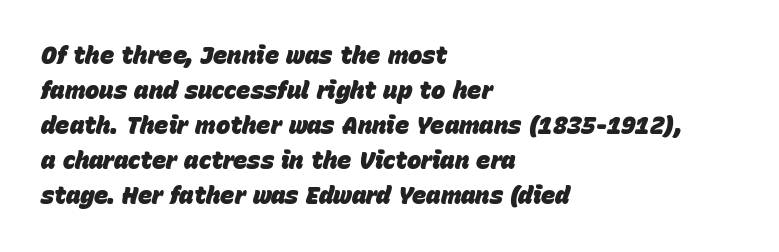
Compared with an ordinary text face, these strokes are far heavier — a full bold. The rendering uses a moderate line-height, typical for paragraphs. Tall strokes in this sample are angled rather than plumb. Observe the ordinary spacing: letters are neighbours, not strangers. Every row of glyphs begins at an identical x-position on the left.
